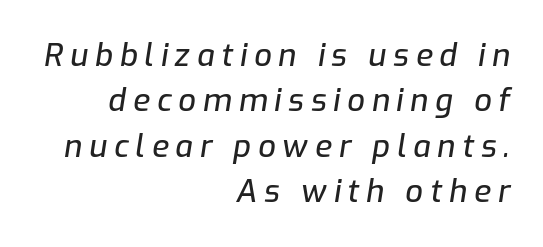
Has an underline been added? It has not. Think of a printed novel: that variable character pitch is what you see here. Italic: yes, the glyphs are oblique. Substantial extra tracking has been applied to these lines.
